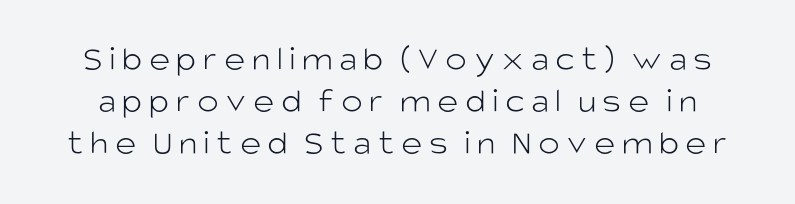
The type family on display is of the sans-serif kind. Ascenders rise straight up at ninety degrees. Words float on clear page, feet unadorned. Compared with a typical body face, this is equally light or lighter still. A typesetter would call this proportional, since set widths differ per character.
